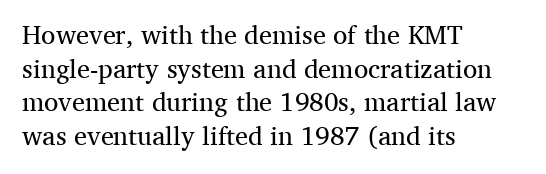
The image shows 26 px text type, upright; set left-aligned, normal line spacing (1.29x), normal letter spacing, not underlined.
